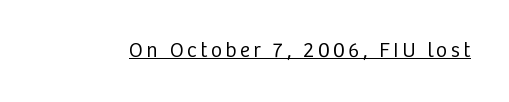
The image shows 21 px text type, upright; set underlined.
